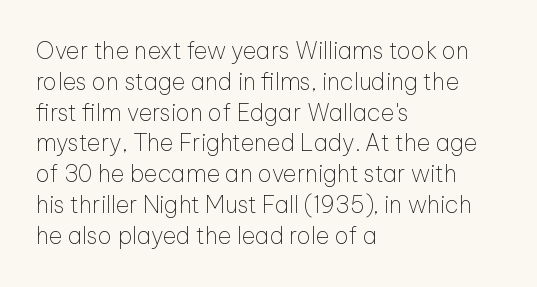
The image shows 23 px text type, upright; set left-aligned, normal line spacing (1.34x), normal letter spacing, not underlined.
